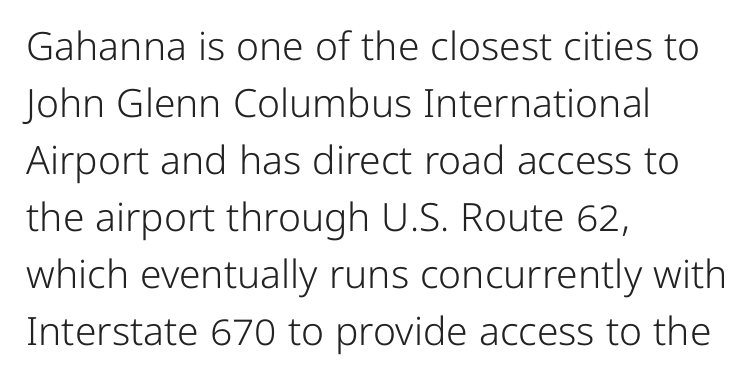
Q: Is the text bold? A: No.
Q: Is the text italic (slanted)? A: No, it is upright.
Q: Is the typeface a serif or a sans-serif typeface? A: Sans-serif.
Q: Is the text underlined? A: No.
Q: How is the paragraph aligned? A: Left-aligned.
Q: Is the spacing between letters normal or unusually wide? A: Normal.
Q: Is the spacing between lines tight, normal or loose? A: Normal.
Q: Width (condensed, normal, or wide)? A: Normal.
Q: Stroke contrast? A: Low.
Q: x-height? A: Medium.
Q: Monospaced? A: No.
